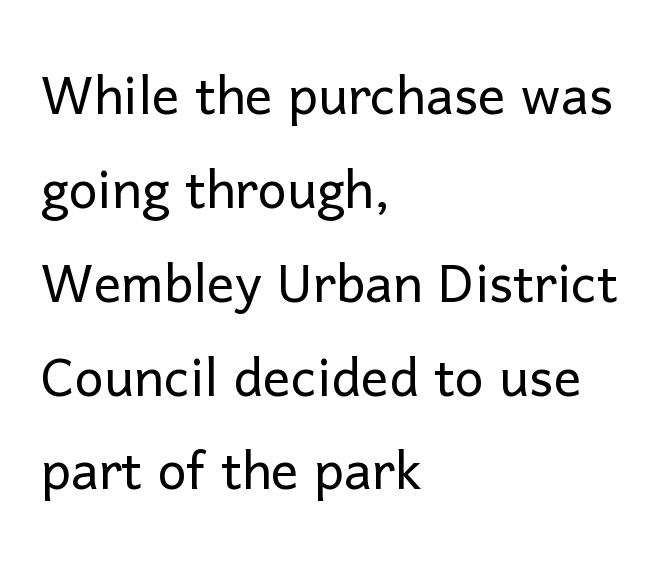
Q: Is the text bold? A: No.
Q: Is the text italic (slanted)? A: No, it is upright.
Q: Is the typeface a serif or a sans-serif typeface? A: Sans-serif.
Q: Is the text underlined? A: No.
Q: How is the paragraph aligned? A: Left-aligned.
Q: Is the spacing between letters normal or unusually wide? A: Normal.
Q: Is the spacing between lines tight, normal or loose? A: Normal.
Q: Width (condensed, normal, or wide)? A: Normal.
Q: Stroke contrast? A: Low.
Q: x-height? A: Medium.
Q: Monospaced? A: No.
